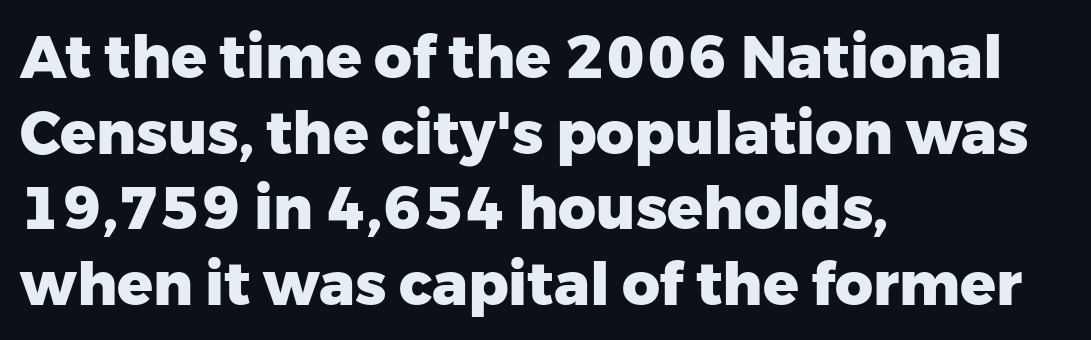
{"serif": "no", "italic": "no", "bold": "yes", "weight": "heavy", "width": "normal", "stroke_contrast": "low", "x_height": "medium", "monospaced": "no", "underline": "no", "align": "left", "line_spacing": "normal", "line_spacing_ratio": 1.28, "letter_spacing": "normal", "letter_spacing_em": 0.0, "glyph_px": 59}
